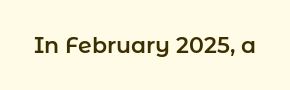
The image shows 22 px text type, upright; set normal letter spacing, not underlined.
